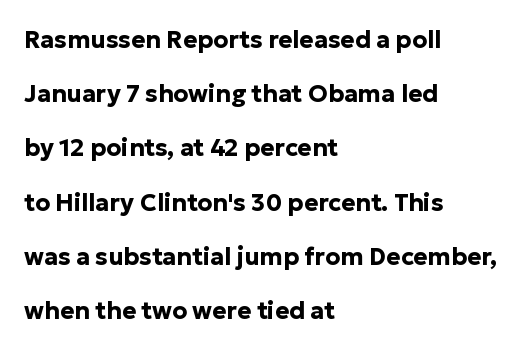
The image shows 24 px bold type, upright; set left-aligned, loose line spacing (2.26x), normal letter spacing, not underlined.
